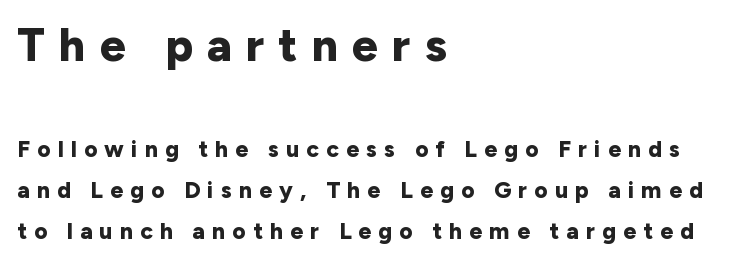
Bigger letters appear in the top chunk; the bottom chunk is reduced. The words here are not underlined. The typesetting leans heavy: a genuine bold. The type is letterspaced generously, with wide tracking. Think of a printed novel: that variable character pitch is what you see here. The lines in this sample share a left origin and differ only in where they stop.
